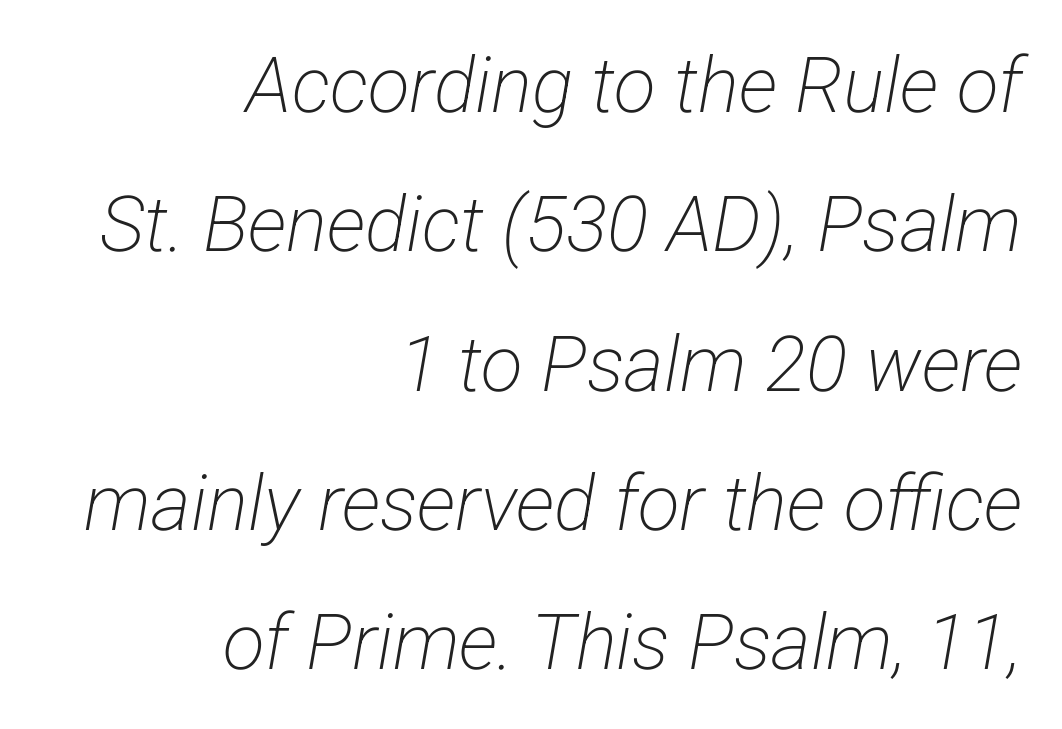
{"serif": "no", "bold": "no", "weight": "light", "width": "condensed", "stroke_contrast": "low", "x_height": "medium", "monospaced": "no", "underline": "no", "align": "right", "line_spacing_ratio": 1.81, "letter_spacing": "normal", "letter_spacing_em": 0.0, "glyph_px": 77}
